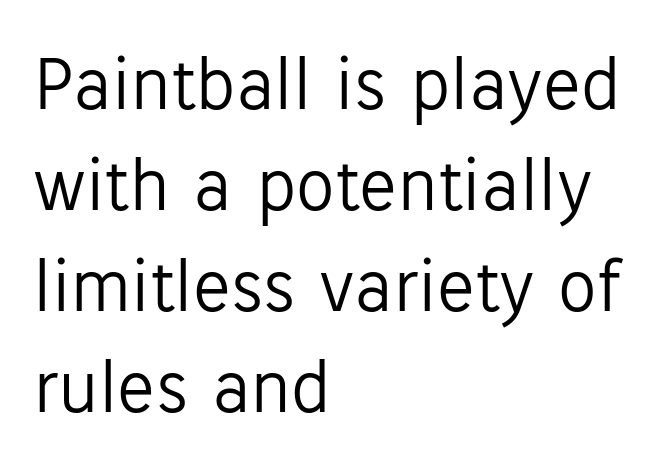
{"serif": "no", "italic": "no", "bold": "no", "weight": "light", "width": "normal", "stroke_contrast": "low", "x_height": "medium", "monospaced": "no", "underline": "no", "align": "left", "line_spacing": "normal", "line_spacing_ratio": 1.31, "letter_spacing": "normal", "letter_spacing_em": 0.0, "glyph_px": 77}
